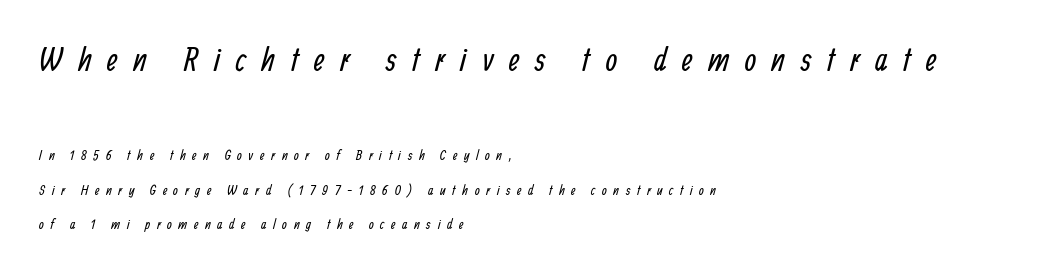
Q: Is the text bold? A: No.
Q: Is the typeface a serif or a sans-serif typeface? A: Sans-serif.
Q: Is the text underlined? A: No.
Q: How is the paragraph aligned? A: Left-aligned.
Q: Is the spacing between letters normal or unusually wide? A: Unusually wide.
Q: Is the spacing between lines tight, normal or loose? A: Loose.
Q: Which block of text is set in a larger size, the first (top) or the second (bottom)? A: The first (top) one.
Q: Width (condensed, normal, or wide)? A: Condensed.
Q: Stroke contrast? A: Low.
Q: x-height? A: Medium.
Q: Monospaced? A: No.
